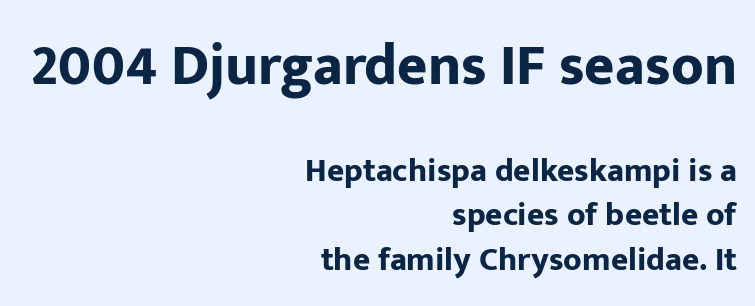
Q: Is the text bold? A: Yes.
Q: Is the text italic (slanted)? A: No, it is upright.
Q: Is the typeface a serif or a sans-serif typeface? A: Sans-serif.
Q: Is the text underlined? A: No.
Q: How is the paragraph aligned? A: Right-aligned.
Q: Is the spacing between letters normal or unusually wide? A: Normal.
Q: Is the spacing between lines tight, normal or loose? A: Normal.
Q: Which block of text is set in a larger size, the first (top) or the second (bottom)? A: The first (top) one.
Q: Width (condensed, normal, or wide)? A: Normal.
Q: Stroke contrast? A: Low.
Q: x-height? A: Medium.
Q: Monospaced? A: No.
